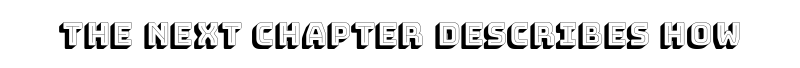
Is this a fixed-width face? No — the glyphs have proportional, varying widths. Inter-character spacing is left at the font's built-in metrics. Each row of text sits above clean, open space. The axis of the letterforms is exactly vertical.
